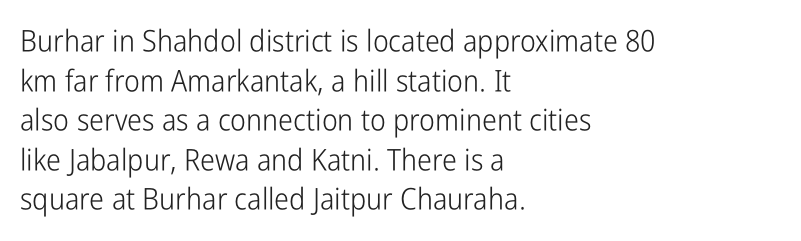
The image shows 30 px light, condensed sans-serif type, upright; set left-aligned, normal line spacing (1.32x), normal letter spacing, not underlined; low stroke contrast and a medium x-height.
